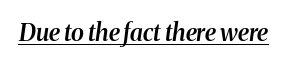
Q: Is the text bold? A: Semi-bold.
Q: Is the text italic (slanted)? A: Yes, it leans right by about 8 degrees.
Q: Is the text underlined? A: Yes.
Q: Is the spacing between letters normal or unusually wide? A: Normal.
